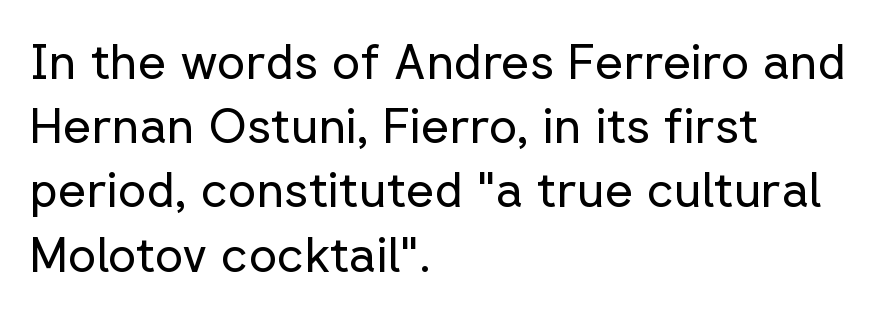
Stem width sits at or under what a default text font uses. Does the lettering tilt? It doesn't — this is upright. Casual observation: everything's shoved over to the left. Regular leading. Note the varied advance widths — an 'i' is clearly narrower than an 'm'. Between one letter and the next there's only the usual sliver of space.
